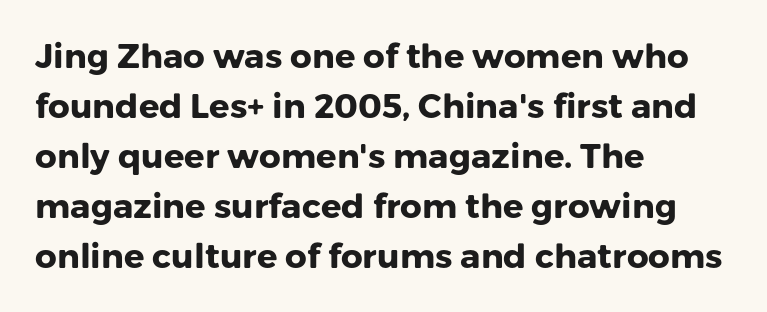
{"serif": "no", "italic": "no", "bold": "yes", "weight": "heavy", "width": "normal", "stroke_contrast": "low", "x_height": "medium", "monospaced": "no", "underline": "no", "align": "left", "line_spacing": "normal", "line_spacing_ratio": 1.47, "letter_spacing": "normal", "letter_spacing_em": 0.0, "glyph_px": 34}
